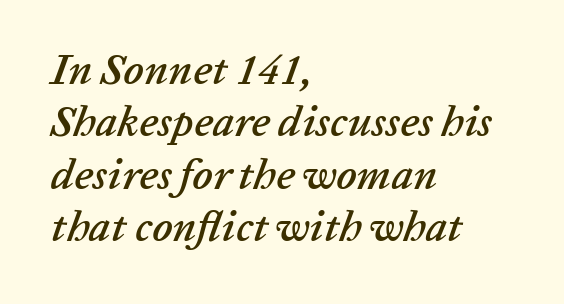
{"italic": "yes", "lean": "right", "slant_degrees": 20, "width": "normal", "stroke_contrast": "low", "x_height": "medium", "monospaced": "no", "underline": "no", "align": "left", "line_spacing_ratio": 1.22, "letter_spacing": "normal", "letter_spacing_em": 0.0, "glyph_px": 43}
